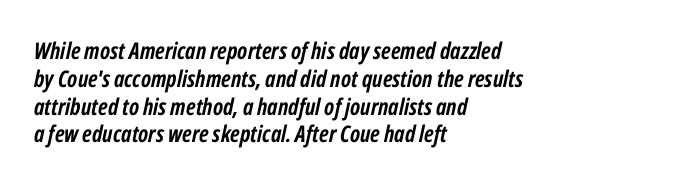
{"italic": "yes", "lean": "right", "slant_degrees": 12, "bold": "yes", "underline": "no", "align": "left", "line_spacing_ratio": 1.21, "letter_spacing": "normal", "letter_spacing_em": 0.0, "glyph_px": 23}
